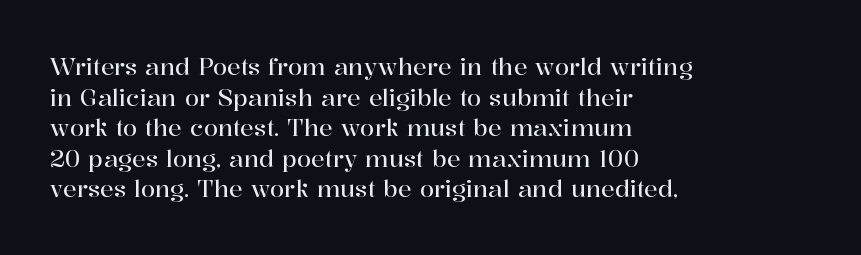
Q: Is the text italic (slanted)? A: No, it is upright.
Q: Is the text underlined? A: No.
Q: How is the paragraph aligned? A: Left-aligned.
Q: Is the spacing between letters normal or unusually wide? A: Normal.
Q: Is the spacing between lines tight, normal or loose? A: Normal.
